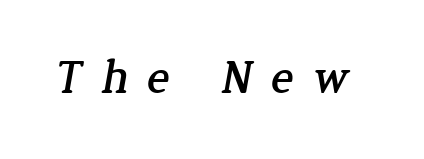
A typesetter would call this proportional, since set widths differ per character. Glance below the letters and you will spot only blank space. Observe the wide spacing: letters keep a clear distance from each other. Look at the bottom of the vertical strokes: they flare into serifs here.
